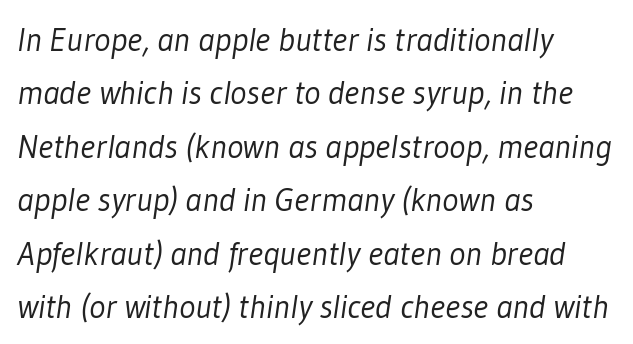
The image shows 34 px light, condensed sans-serif type; set left-aligned, normal line spacing (1.57x), normal letter spacing, not underlined; low stroke contrast and a medium x-height.
